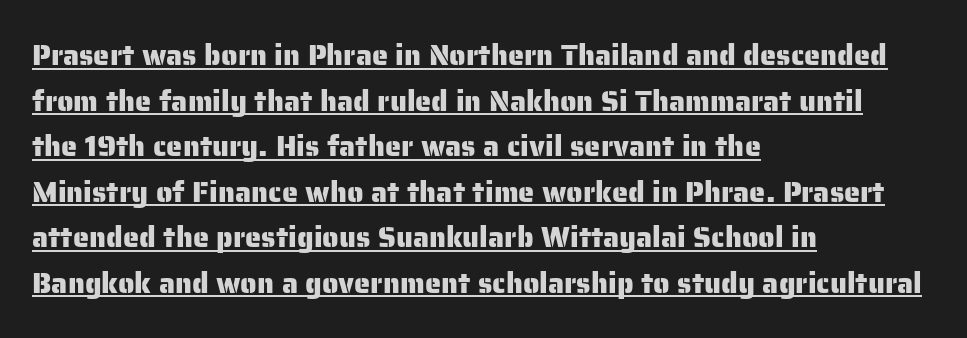
Is there any slant? The stems are plumb. Horizontally, the lines are justified to the leading edge only. The letters advance in unequal steps, a hallmark of proportional type. The rows are spaced the way most documents space them. The typesetter has applied underlining to the passage shown.
